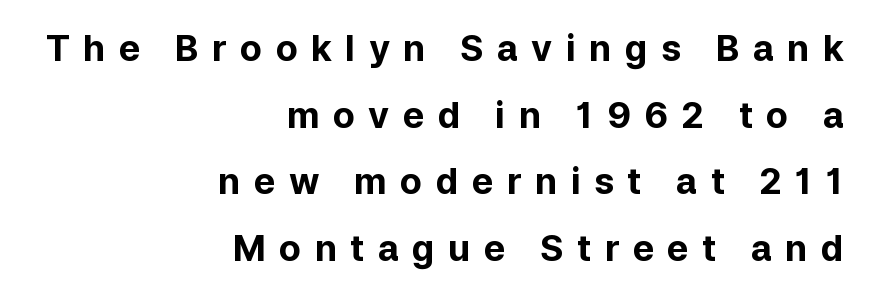
Q: Is the text bold? A: Yes.
Q: Is the text italic (slanted)? A: No, it is upright.
Q: Is the typeface a serif or a sans-serif typeface? A: Sans-serif.
Q: Is the text underlined? A: No.
Q: How is the paragraph aligned? A: Right-aligned.
Q: Is the spacing between letters normal or unusually wide? A: Unusually wide.
Q: Width (condensed, normal, or wide)? A: Normal.
Q: Stroke contrast? A: Low.
Q: x-height? A: Medium.
Q: Monospaced? A: No.
